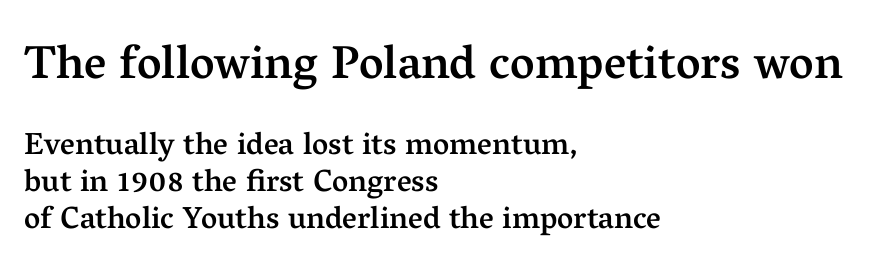
These lines stack with their left ends in a neat column. Style check: upright. This layout puts the oversized block above and the modest block below. Type without underlining. This is moderately heavy type, rendered in semibold.
